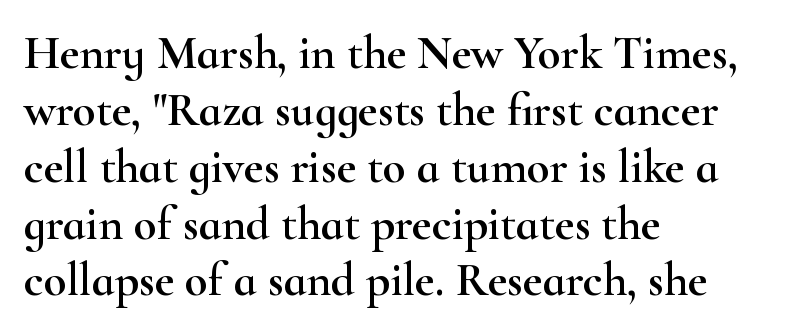
This is the regular roman posture of the typeface. Standard letterfit; no display-style spreading of the glyphs. Nobody drew a line under any word here. In CSS terms this would be text-align: left. The glyphs in this specimen are seriffed. A typesetter would call this proportional, since set widths differ per character.
